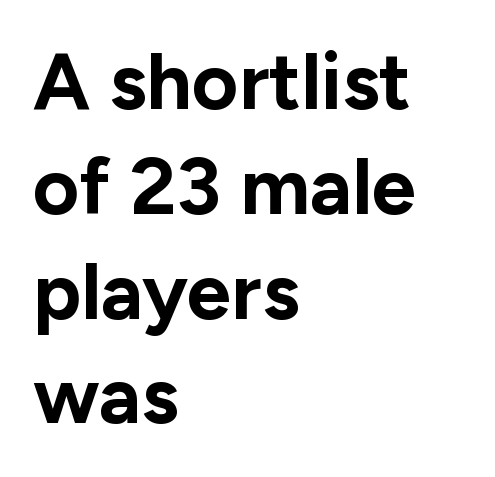
Q: Is the text bold? A: Yes.
Q: Is the text italic (slanted)? A: No, it is upright.
Q: Is the typeface a serif or a sans-serif typeface? A: Sans-serif.
Q: Is the text underlined? A: No.
Q: How is the paragraph aligned? A: Left-aligned.
Q: Is the spacing between letters normal or unusually wide? A: Normal.
Q: Is the spacing between lines tight, normal or loose? A: Normal.
Q: Width (condensed, normal, or wide)? A: Normal.
Q: Stroke contrast? A: Low.
Q: x-height? A: Medium.
Q: Monospaced? A: No.
